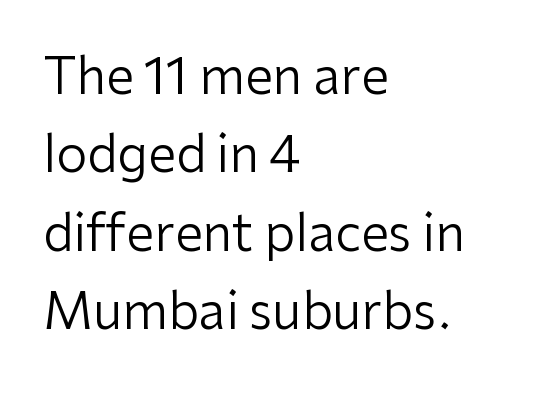
The image shows 50 px regular-weight sans-serif type, upright; set left-aligned, normal line spacing (1.57x), normal letter spacing, not underlined; low stroke contrast and a medium x-height.
